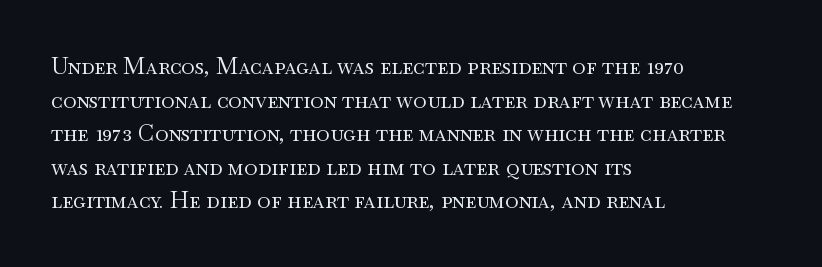
Q: Is the text bold? A: No.
Q: Is the text italic (slanted)? A: No, it is upright.
Q: Is the text underlined? A: No.
Q: How is the paragraph aligned? A: Left-aligned.
Q: Is the spacing between letters normal or unusually wide? A: Normal.
Q: Is the spacing between lines tight, normal or loose? A: Normal.
